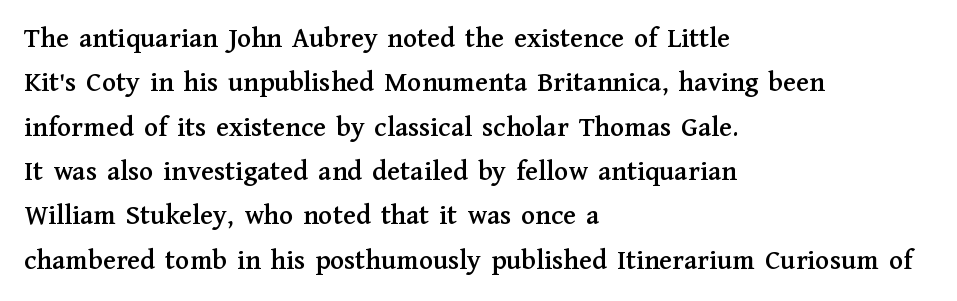
The image shows 29 px serif type, upright; set left-aligned, normal line spacing (1.53x), normal letter spacing, not underlined; medium stroke contrast and a medium x-height.
